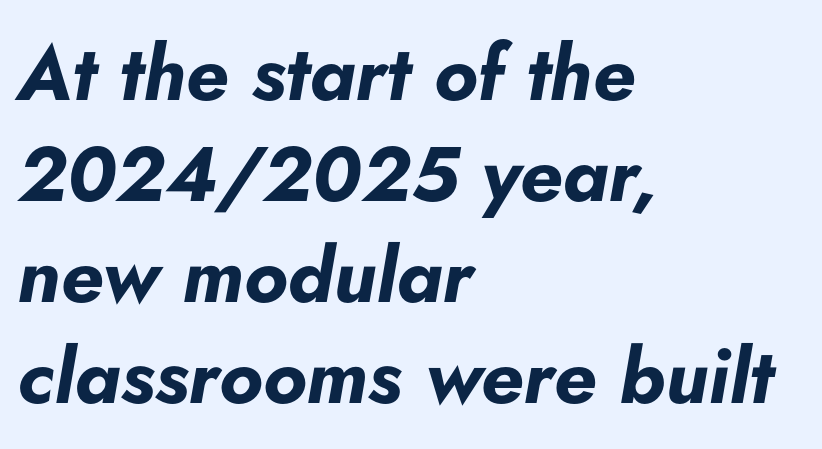
Q: Is the text bold? A: Yes.
Q: Is the text italic (slanted)? A: Yes, it leans right by about 5 degrees.
Q: Is the text underlined? A: No.
Q: How is the paragraph aligned? A: Left-aligned.
Q: Is the spacing between letters normal or unusually wide? A: Normal.
Q: Is the spacing between lines tight, normal or loose? A: Normal.
Q: Width (condensed, normal, or wide)? A: Normal.
Q: Stroke contrast? A: Low.
Q: x-height? A: Small.
Q: Monospaced? A: No.
